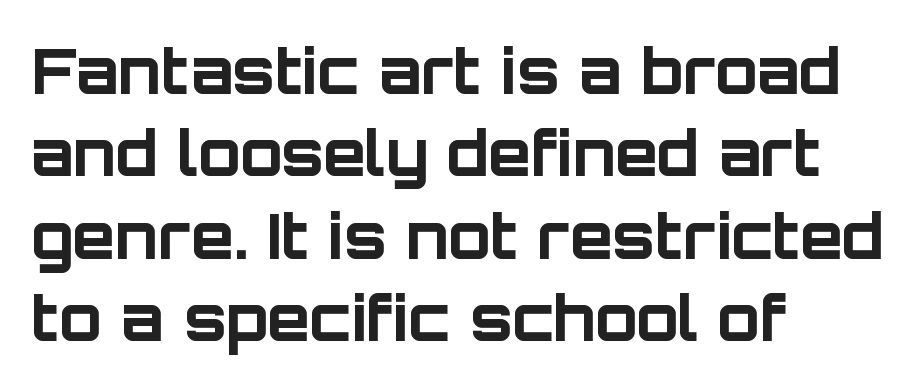
The image shows 62 px bold sans-serif type, upright; set left-aligned, normal line spacing (1.33x), normal letter spacing, not underlined; low stroke contrast and a large x-height.
